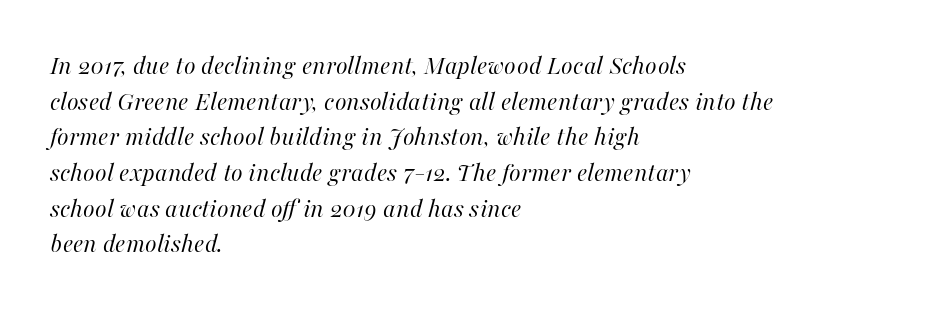
Check the space under the baseline: it is left empty. If you drew a ruler down the left edge, every line would touch it. Each word holds together tightly as a unit, with standard inter-letter gaps. Normally led — the rows are evenly, conventionally spaced. Weight class: somewhere from thin through regular.
